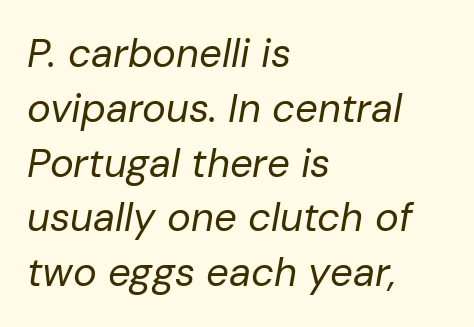
{"italic": "yes", "lean": "right", "slant_degrees": 10, "bold": "no", "weight": "regular", "width": "normal", "stroke_contrast": "low", "x_height": "medium", "monospaced": "no", "underline": "no", "align": "left", "line_spacing": "normal", "line_spacing_ratio": 1.37, "letter_spacing": "normal", "letter_spacing_em": 0.0, "glyph_px": 40}
